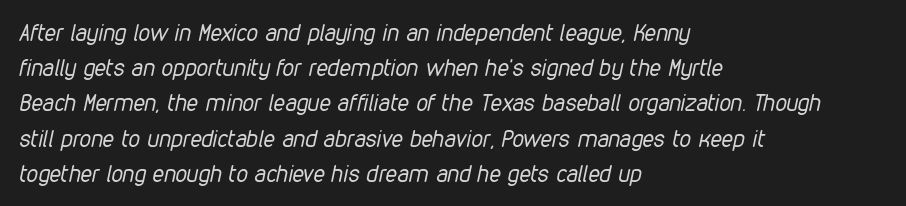
The image shows 23 px text type, italic (leaning right); set left-aligned, normal line spacing (1.53x), normal letter spacing, not underlined.
